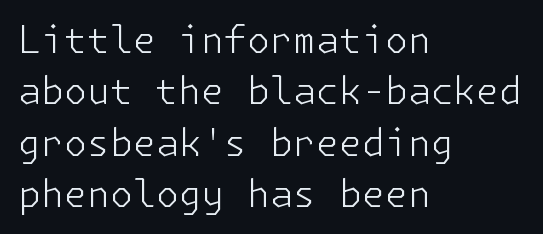
Line starts are locked; line ends wander. Glance below the letters and you will spot only blank space. Counters stay open thanks to moderate or lighter strokes. If you drew a line through each stem, it would be perfectly vertical. In terms of letterspacing, this is plain default setting. The font family rendered here belongs to the sans-serif group.
